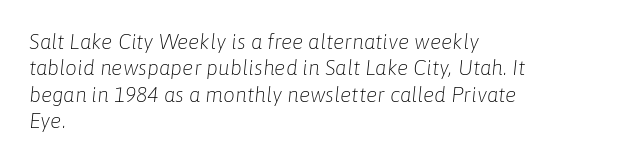
Q: Is the text bold? A: No.
Q: Is the text italic (slanted)? A: Yes, it leans right by about 6 degrees.
Q: Is the text underlined? A: No.
Q: How is the paragraph aligned? A: Left-aligned.
Q: Is the spacing between letters normal or unusually wide? A: Normal.
Q: Is the spacing between lines tight, normal or loose? A: Normal.
